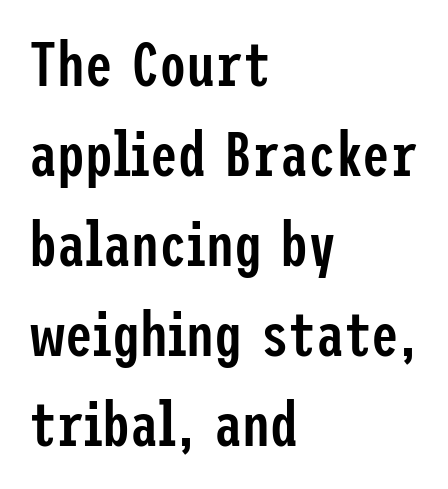
Q: Is the text bold? A: Semi-bold.
Q: Is the text italic (slanted)? A: No, it is upright.
Q: Is the typeface a serif or a sans-serif typeface? A: Sans-serif.
Q: Is the text underlined? A: No.
Q: How is the paragraph aligned? A: Left-aligned.
Q: Is the spacing between letters normal or unusually wide? A: Normal.
Q: Is the spacing between lines tight, normal or loose? A: Normal.
Q: Width (condensed, normal, or wide)? A: Condensed.
Q: Stroke contrast? A: Low.
Q: x-height? A: Medium.
